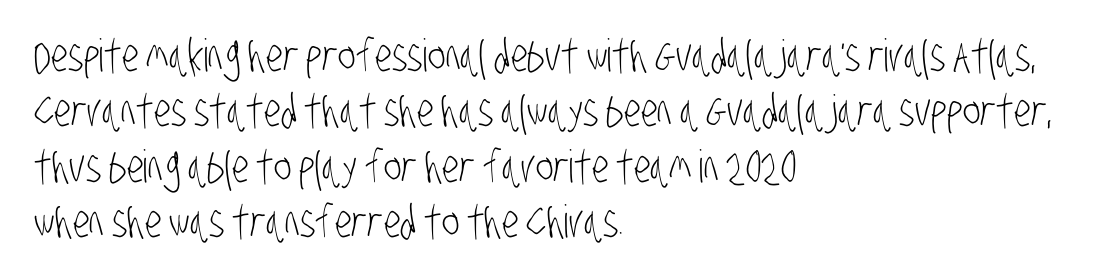
{"serif": "no", "bold": "no", "weight": "light", "width": "condensed", "stroke_contrast": "low", "x_height": "large", "monospaced": "no", "underline": "no", "align": "left", "line_spacing_ratio": 1.23, "letter_spacing": "normal", "letter_spacing_em": 0.0, "glyph_px": 45}
